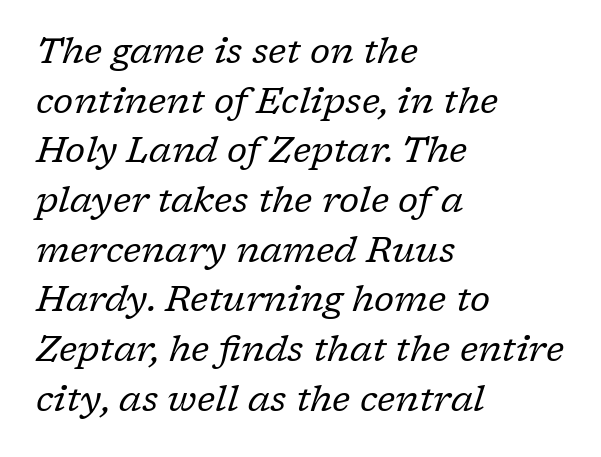
The image shows 36 px regular-weight serif type, italic (leaning right); set left-aligned, normal line spacing (1.38x), normal letter spacing, not underlined; low stroke contrast and a medium x-height.
